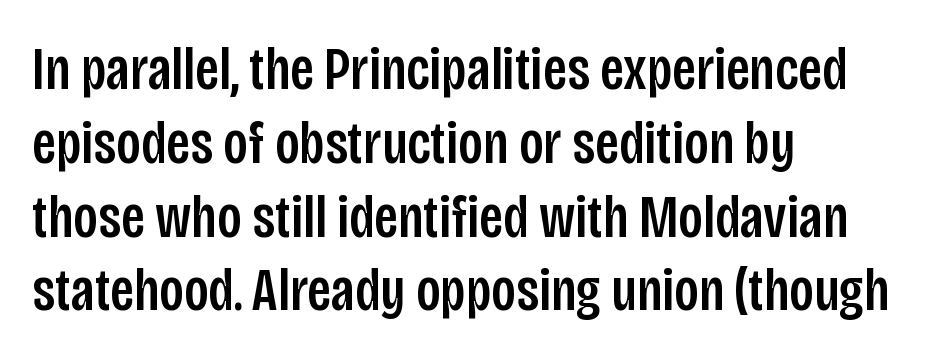
{"serif": "no", "italic": "no", "width": "condensed", "stroke_contrast": "low", "x_height": "large", "monospaced": "no", "underline": "no", "align": "left", "line_spacing_ratio": 1.21, "letter_spacing": "normal", "letter_spacing_em": 0.0, "glyph_px": 61}
